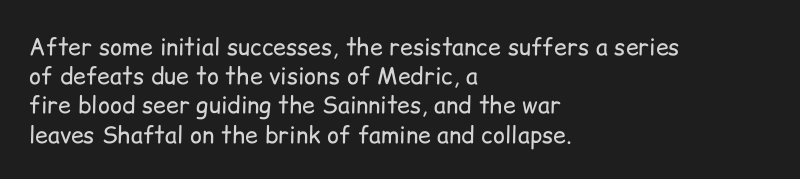
{"italic": "no", "bold": "no", "underline": "no", "align": "left", "line_spacing": "normal", "line_spacing_ratio": 1.27, "letter_spacing": "normal", "letter_spacing_em": 0.0, "glyph_px": 23}
